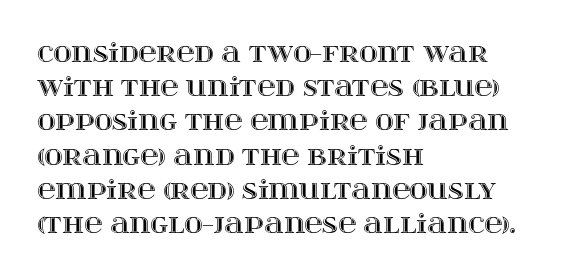
{"italic": "no", "underline": "no", "align": "left", "line_spacing": "normal", "line_spacing_ratio": 1.37, "letter_spacing": "normal", "letter_spacing_em": 0.0, "glyph_px": 25}
